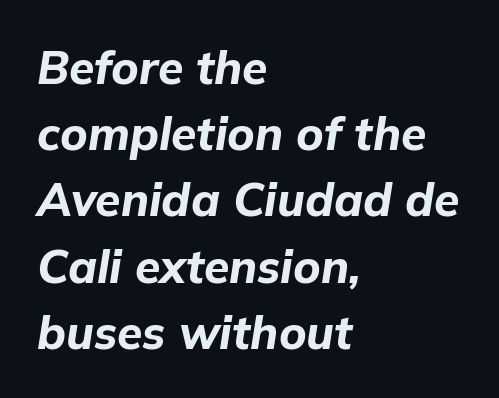
Q: Is the text bold? A: Yes.
Q: Is the text italic (slanted)? A: Yes, it leans right by about 9 degrees.
Q: Is the text underlined? A: No.
Q: How is the paragraph aligned? A: Left-aligned.
Q: Is the spacing between letters normal or unusually wide? A: Normal.
Q: Is the spacing between lines tight, normal or loose? A: Normal.
Q: Width (condensed, normal, or wide)? A: Normal.
Q: Stroke contrast? A: Low.
Q: x-height? A: Medium.
Q: Monospaced? A: No.
